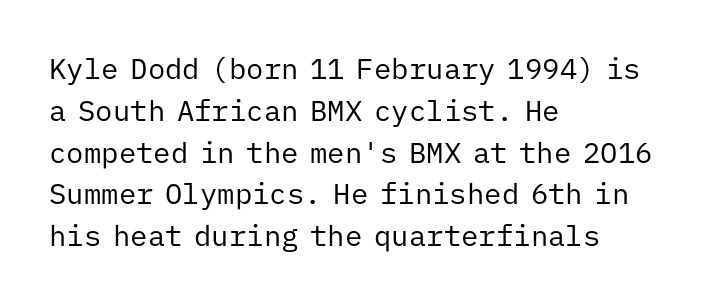
Q: Is the text bold? A: No.
Q: Is the text italic (slanted)? A: No, it is upright.
Q: Is the typeface a serif or a sans-serif typeface? A: Sans-serif.
Q: Is the text underlined? A: No.
Q: How is the paragraph aligned? A: Left-aligned.
Q: Is the spacing between letters normal or unusually wide? A: Normal.
Q: Is the spacing between lines tight, normal or loose? A: Normal.
Q: Width (condensed, normal, or wide)? A: Normal.
Q: Stroke contrast? A: Low.
Q: x-height? A: Medium.
Q: Monospaced? A: Yes.
